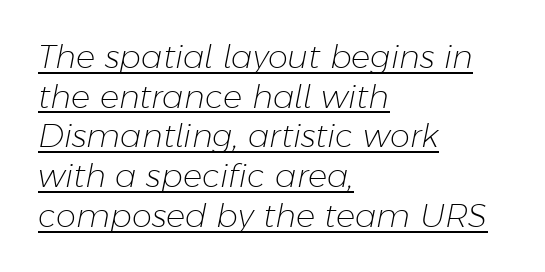
The image shows 32 px light type, italic (leaning right); set left-aligned, line spacing 1.24x, normal letter spacing, underlined; low stroke contrast and a medium x-height.
